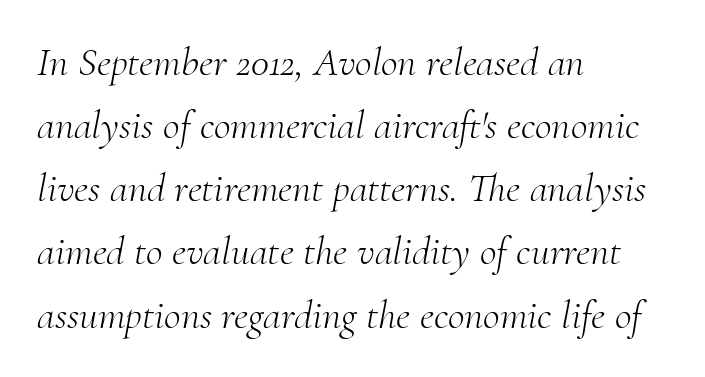
Q: Is the text bold? A: No.
Q: Is the text italic (slanted)? A: Yes, it leans right by about 10 degrees.
Q: Is the typeface a serif or a sans-serif typeface? A: Serif.
Q: Is the text underlined? A: No.
Q: How is the paragraph aligned? A: Left-aligned.
Q: Is the spacing between letters normal or unusually wide? A: Normal.
Q: Is the spacing between lines tight, normal or loose? A: Normal.
Q: Width (condensed, normal, or wide)? A: Normal.
Q: Stroke contrast? A: Medium.
Q: x-height? A: Small.
Q: Monospaced? A: No.
